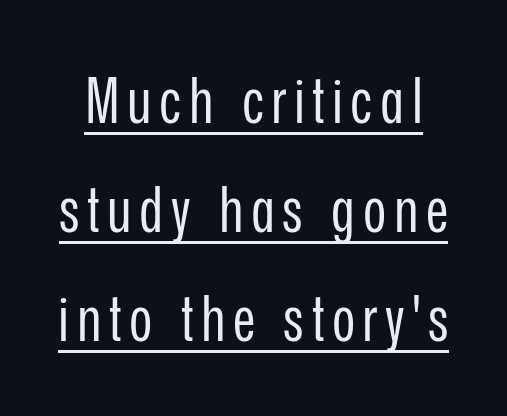
{"serif": "no", "italic": "no", "bold": "no", "weight": "regular", "width": "condensed", "stroke_contrast": "low", "x_height": "medium", "monospaced": "no", "underline": "yes", "line_spacing_ratio": 1.73, "glyph_px": 63}
